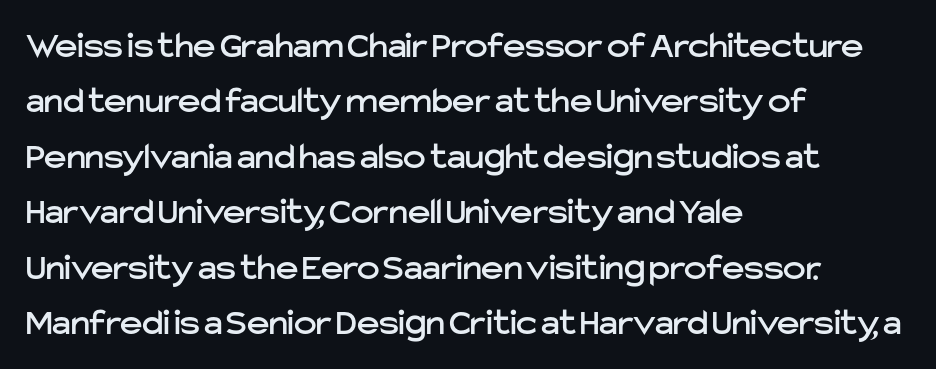
{"serif": "no", "italic": "no", "width": "normal", "stroke_contrast": "low", "x_height": "medium", "monospaced": "no", "underline": "no", "align": "left", "line_spacing": "normal", "line_spacing_ratio": 1.46, "letter_spacing": "normal", "letter_spacing_em": 0.0, "glyph_px": 38}
